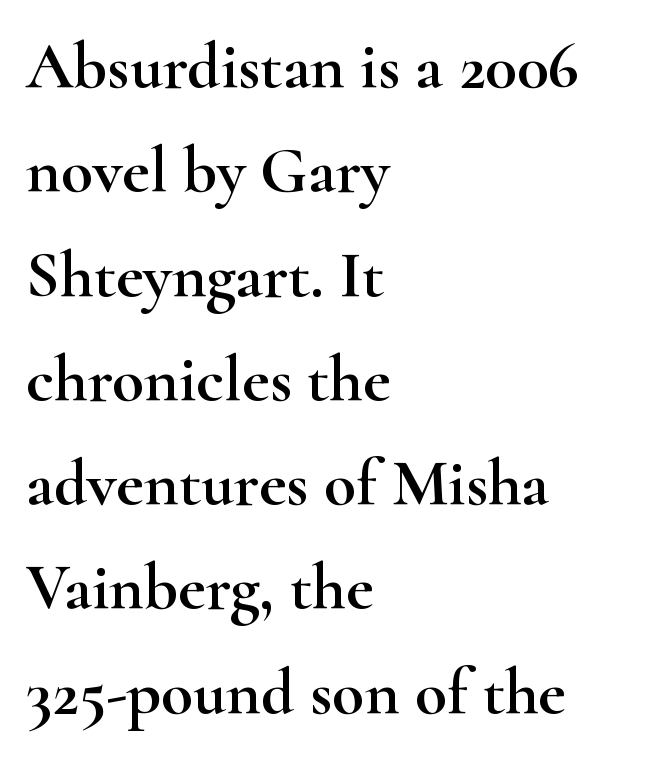
The image shows 66 px wide serif type, upright; set left-aligned, normal line spacing (1.58x), normal letter spacing, not underlined; high stroke contrast and a small x-height.
